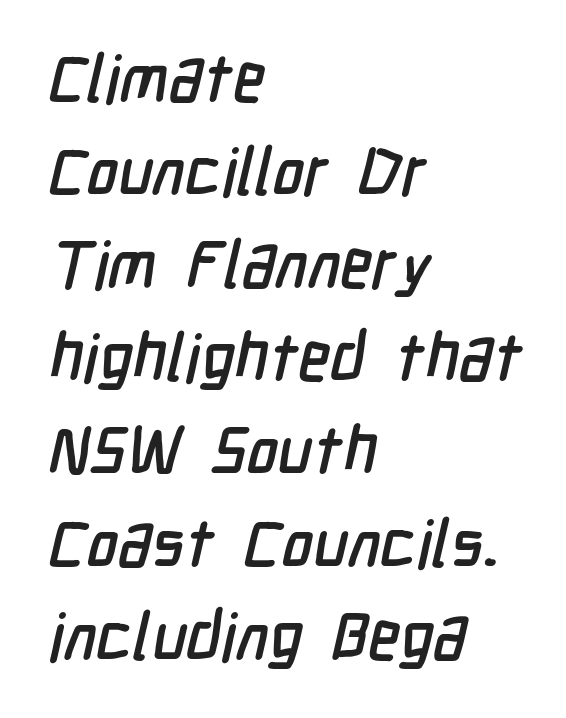
Q: Is the typeface a serif or a sans-serif typeface? A: Sans-serif.
Q: Is the text underlined? A: No.
Q: How is the paragraph aligned? A: Left-aligned.
Q: Is the spacing between letters normal or unusually wide? A: Normal.
Q: Is the spacing between lines tight, normal or loose? A: Normal.
Q: Width (condensed, normal, or wide)? A: Condensed.
Q: Stroke contrast? A: Low.
Q: x-height? A: Medium.
Q: Monospaced? A: No.
